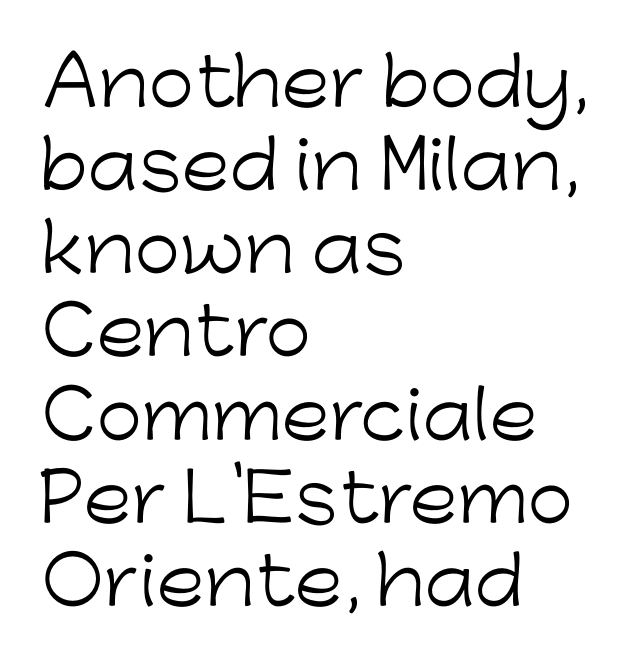
{"serif": "no", "italic": "no", "bold": "no", "weight": "light", "width": "normal", "stroke_contrast": "low", "x_height": "medium", "monospaced": "no", "underline": "no", "align": "left", "line_spacing": "normal", "line_spacing_ratio": 1.26, "letter_spacing": "normal", "letter_spacing_em": 0.0, "glyph_px": 66}
